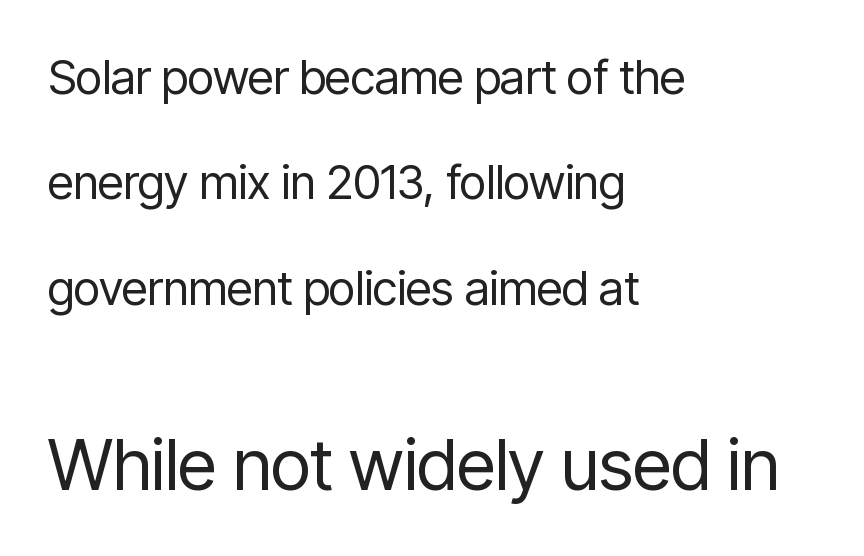
These lines are rendered in a variable-pitch font. Classification — sans serif. Two sizes are in play, and the larger belongs to the second block. A clean baseline with only descenders dipping below it. Vertical spacing — loose.
